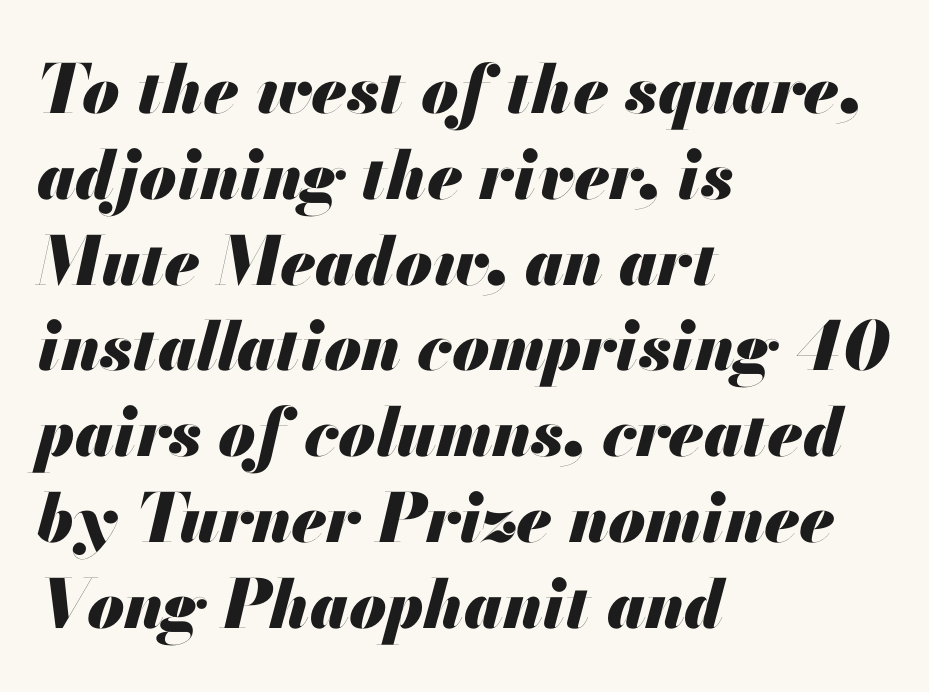
Quick note: underline off. The letters advance in unequal steps, a hallmark of proportional type. Slant detected: the letters are inclined. Glyph-to-glyph distance matches everyday printed text.
